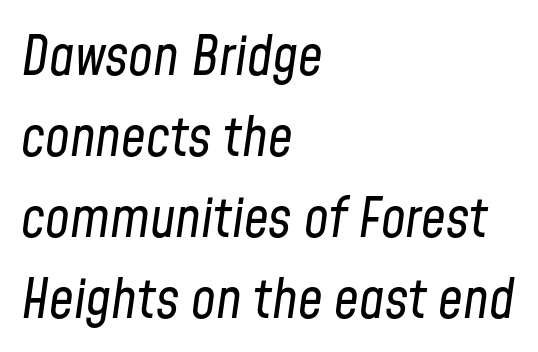
{"italic": "yes", "lean": "right", "slant_degrees": 8, "bold": "no", "weight": "regular", "width": "condensed", "stroke_contrast": "low", "x_height": "medium", "monospaced": "no", "underline": "no", "align": "left", "line_spacing": "normal", "line_spacing_ratio": 1.47, "letter_spacing": "normal", "letter_spacing_em": 0.0, "glyph_px": 55}
